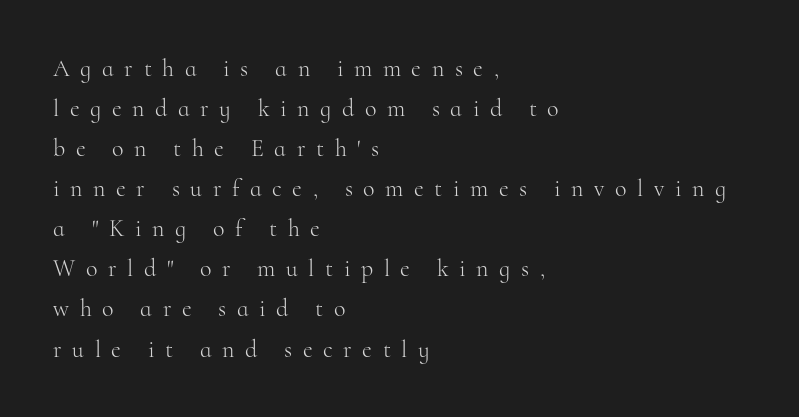
The image shows 24 px text type, upright; set left-aligned, normal line spacing (1.67x), unusually wide letter spacing (+0.44 em), not underlined.
